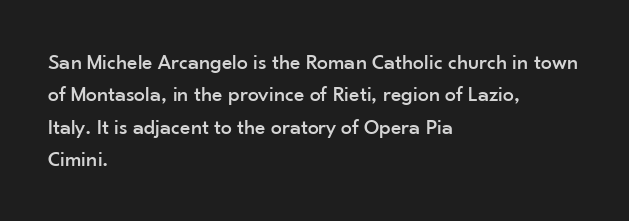
Q: Is the text italic (slanted)? A: No, it is upright.
Q: Is the text underlined? A: No.
Q: How is the paragraph aligned? A: Left-aligned.
Q: Is the spacing between letters normal or unusually wide? A: Normal.
Q: Is the spacing between lines tight, normal or loose? A: Normal.
